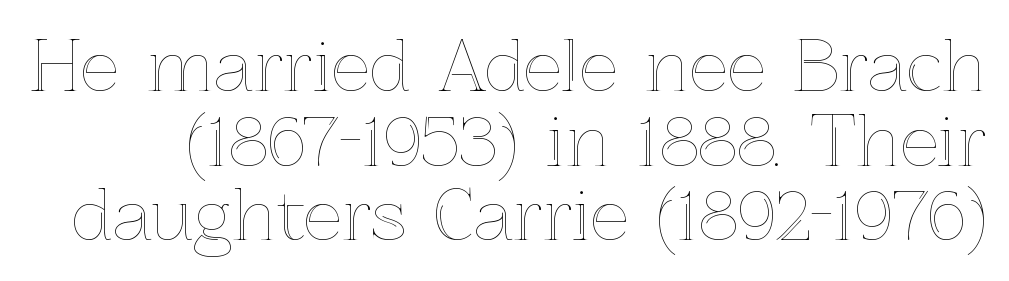
The image shows 69 px text type, upright; set tight line spacing (1.08x), normal letter spacing, not underlined; a medium x-height.
